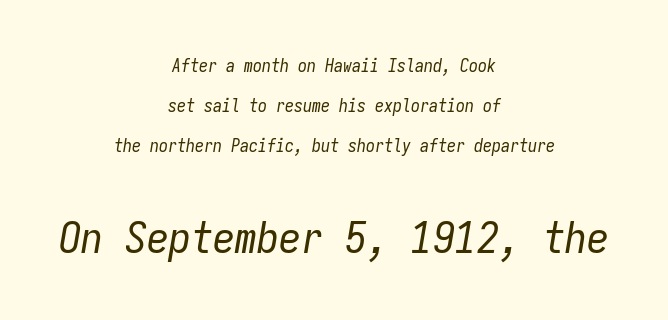
Every character here occupies the same horizontal width, giving the sample a typewriter-like rhythm. One glance says open: line gaps are wider than usual. Each line is balanced around a shared central axis. Underline: absent.
